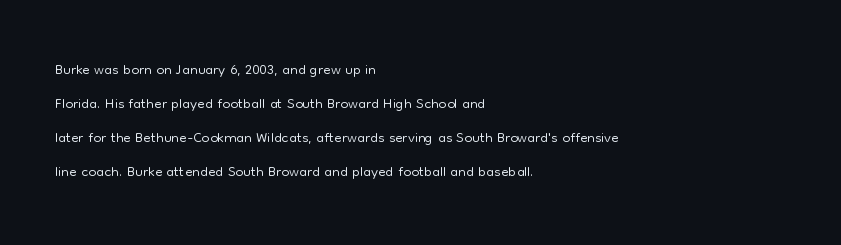
{"italic": "no", "bold": "no", "underline": "no", "align": "left", "line_spacing": "normal", "line_spacing_ratio": 1.54, "letter_spacing": "normal", "letter_spacing_em": 0.0, "glyph_px": 22}
